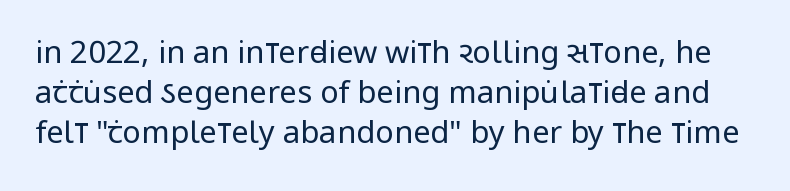
{"serif": "no", "italic": "no", "bold": "no", "weight": "regular", "width": "condensed", "stroke_contrast": "low", "x_height": "large", "monospaced": "no", "underline": "no", "line_spacing": "normal", "line_spacing_ratio": 1.29, "letter_spacing": "normal", "letter_spacing_em": 0.0, "glyph_px": 31}
